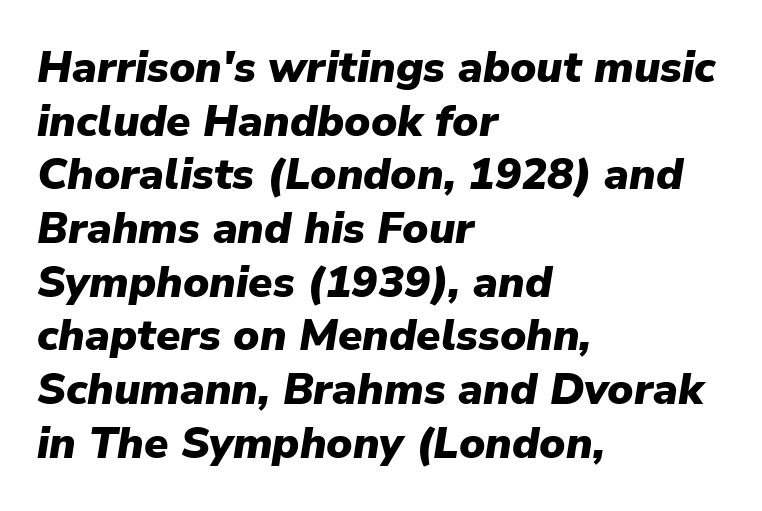
{"italic": "yes", "lean": "right", "slant_degrees": 9, "bold": "yes", "weight": "heavy", "width": "normal", "stroke_contrast": "low", "x_height": "medium", "monospaced": "no", "underline": "no", "align": "left", "line_spacing_ratio": 1.22, "letter_spacing": "normal", "letter_spacing_em": 0.0, "glyph_px": 44}
